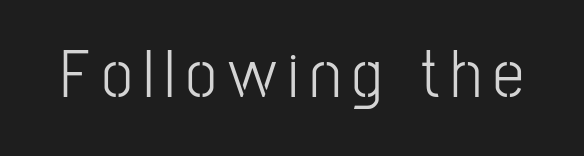
Q: Is the text bold? A: No.
Q: Is the text italic (slanted)? A: No, it is upright.
Q: Is the typeface a serif or a sans-serif typeface? A: Sans-serif.
Q: Is the text underlined? A: No.
Q: Width (condensed, normal, or wide)? A: Condensed.
Q: Stroke contrast? A: Low.
Q: x-height? A: Medium.
Q: Monospaced? A: No.
